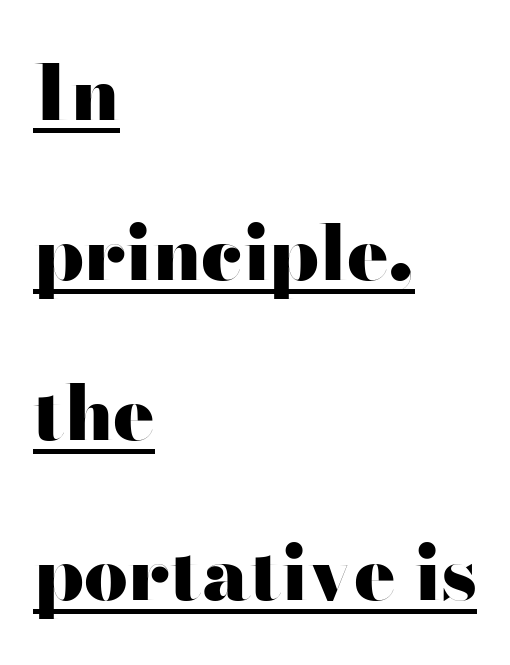
I'd call this a sans setting — the letters go barefoot. This block would shrink considerably if given ordinary leading; it's expanded now. Teacher's note: observe the even left margin — that is flush-left alignment. What decoration does the sample have? An underline. No italicization has been applied; the sample stays upright.
